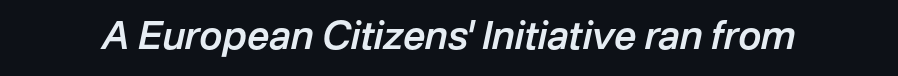
{"italic": "yes", "lean": "right", "slant_degrees": 12, "bold": "semi", "weight": "semibold", "width": "normal", "stroke_contrast": "low", "x_height": "medium", "monospaced": "no", "underline": "no", "letter_spacing": "normal", "letter_spacing_em": 0.0, "glyph_px": 39}
